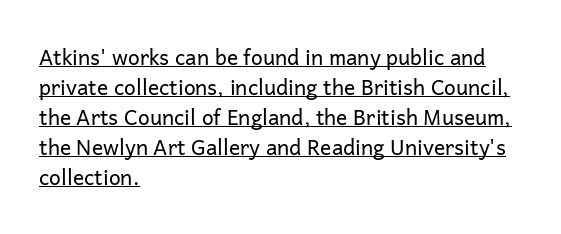
Q: Is the text bold? A: No.
Q: Is the text italic (slanted)? A: No, it is upright.
Q: Is the text underlined? A: Yes.
Q: How is the paragraph aligned? A: Left-aligned.
Q: Is the spacing between letters normal or unusually wide? A: Normal.
Q: Is the spacing between lines tight, normal or loose? A: Normal.
